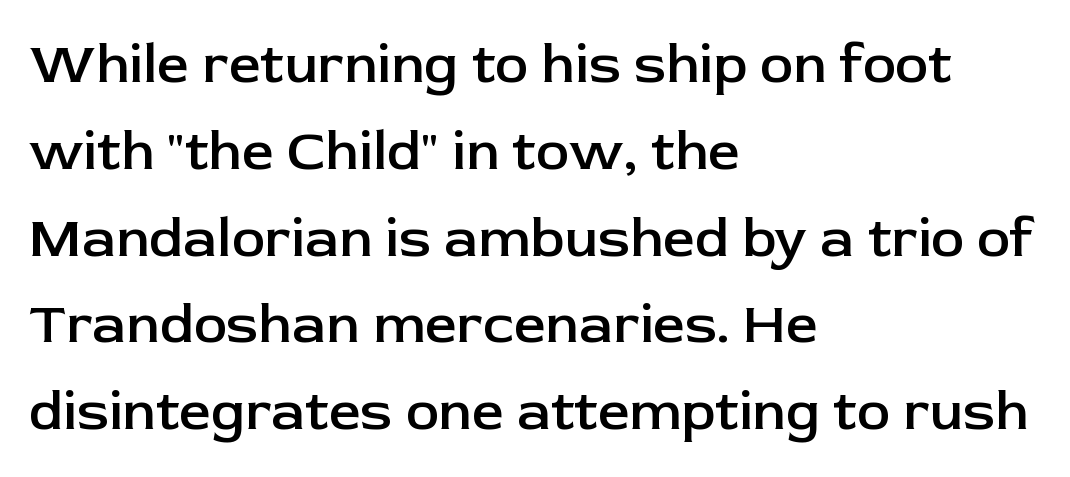
Q: Is the text bold? A: Semi-bold.
Q: Is the text italic (slanted)? A: No, it is upright.
Q: Is the typeface a serif or a sans-serif typeface? A: Sans-serif.
Q: Is the text underlined? A: No.
Q: How is the paragraph aligned? A: Left-aligned.
Q: Is the spacing between letters normal or unusually wide? A: Normal.
Q: Is the spacing between lines tight, normal or loose? A: Normal.
Q: Width (condensed, normal, or wide)? A: Normal.
Q: Stroke contrast? A: Low.
Q: x-height? A: Medium.
Q: Monospaced? A: No.
